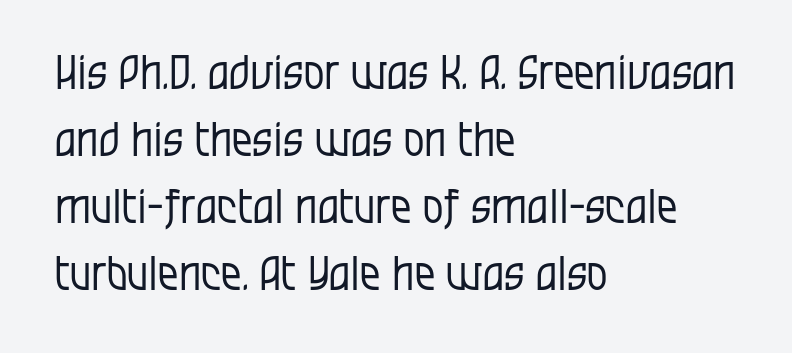
{"serif": "no", "italic": "no", "bold": "no", "weight": "regular", "width": "condensed", "stroke_contrast": "low", "x_height": "large", "monospaced": "no", "underline": "no", "align": "left", "line_spacing": "normal", "line_spacing_ratio": 1.46, "letter_spacing": "normal", "letter_spacing_em": 0.0, "glyph_px": 46}
